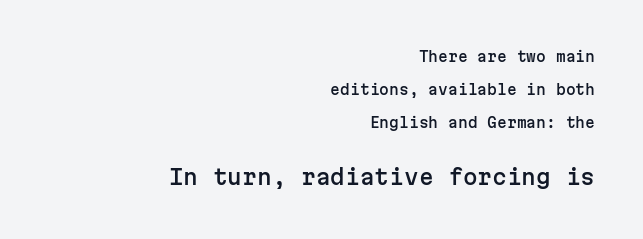
Horizontal alignment here is rightward, an uncommon choice for prose. Small over large — that's the arrangement of the two blocks here. Ascenders rise straight up at ninety degrees. In terms of leading, this rendering errs on the spacious side. Decoration check: the copy has no underline. The tracking reads as untouched default to a designer's eye.
